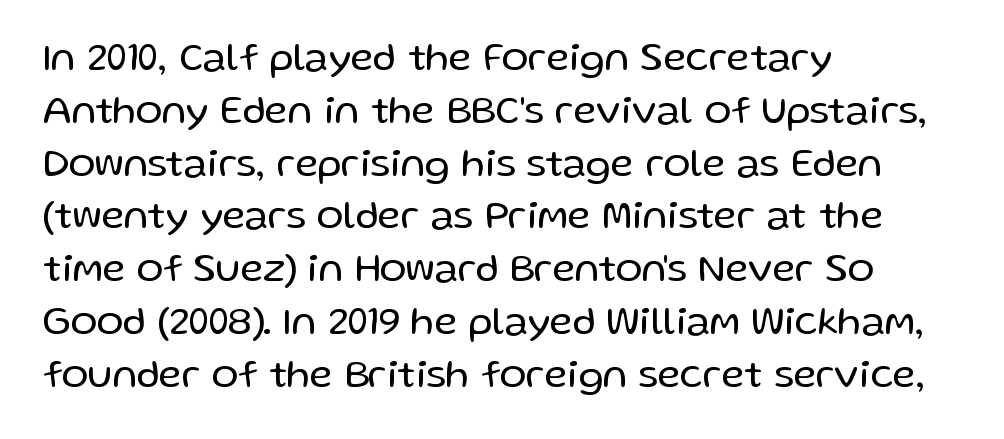
The image shows 40 px regular-weight sans-serif type, upright; set left-aligned, normal line spacing (1.32x), normal letter spacing, not underlined; low stroke contrast and a medium x-height.
